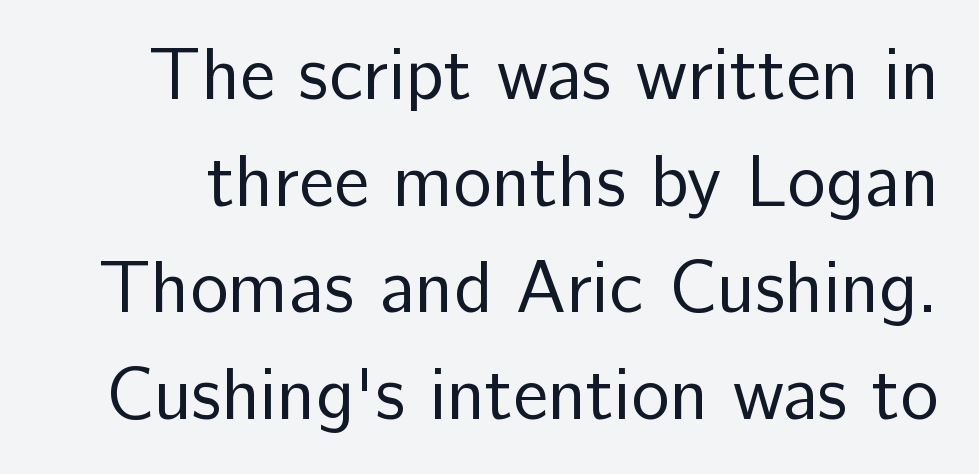
A typesetter would call this proportional, since set widths differ per character. Letters have the restrained weight of plain body copy at most. The baseline area is clear. Font category for this specimen: sans-serif.
